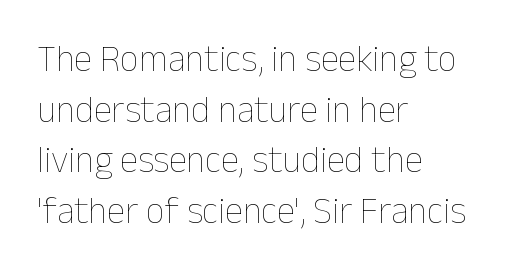
{"italic": "no", "bold": "no", "weight": "thin", "width": "normal", "stroke_contrast": "low", "x_height": "medium", "monospaced": "no", "underline": "no", "align": "left", "line_spacing": "normal", "line_spacing_ratio": 1.37, "letter_spacing": "normal", "letter_spacing_em": 0.0, "glyph_px": 37}
